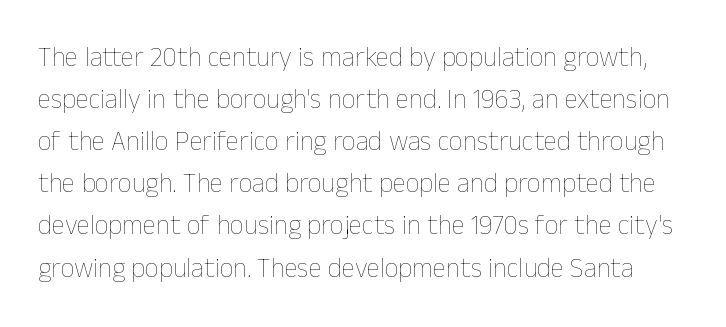
The words here are not underlined. No heavy texture on the line: the type isn't bold. Interline gaps are of average width in this sample. No extra tracking has been applied to these lines.
